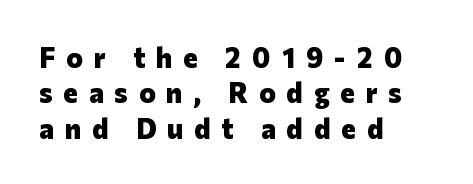
{"serif": "no", "italic": "no", "bold": "yes", "weight": "heavy", "width": "normal", "stroke_contrast": "low", "x_height": "medium", "monospaced": "no", "underline": "no", "align": "left", "line_spacing": "normal", "line_spacing_ratio": 1.26, "letter_spacing": "wide", "letter_spacing_em": 0.39, "glyph_px": 28}
